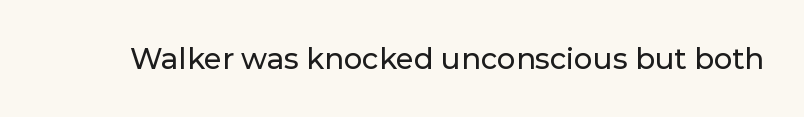
Q: Is the text italic (slanted)? A: No, it is upright.
Q: Is the typeface a serif or a sans-serif typeface? A: Sans-serif.
Q: Is the text underlined? A: No.
Q: Is the spacing between letters normal or unusually wide? A: Normal.
Q: Width (condensed, normal, or wide)? A: Normal.
Q: Stroke contrast? A: Low.
Q: x-height? A: Medium.
Q: Monospaced? A: No.
